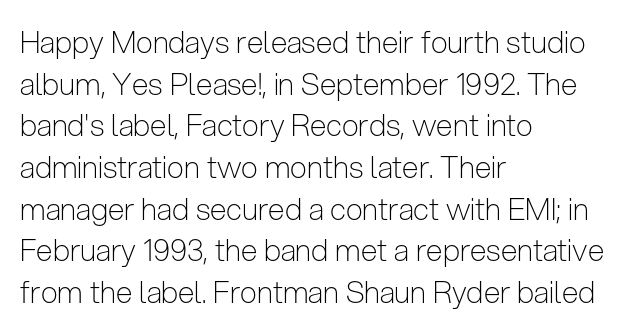
In CSS terms this would be text-align: left. Letter spacing: default. The area under the type is left untouched. Classification — sans serif. Looks like regular typesetting: each glyph gets only the width it needs. Summary of vertical rhythm: regular, with standard interline spacing.
